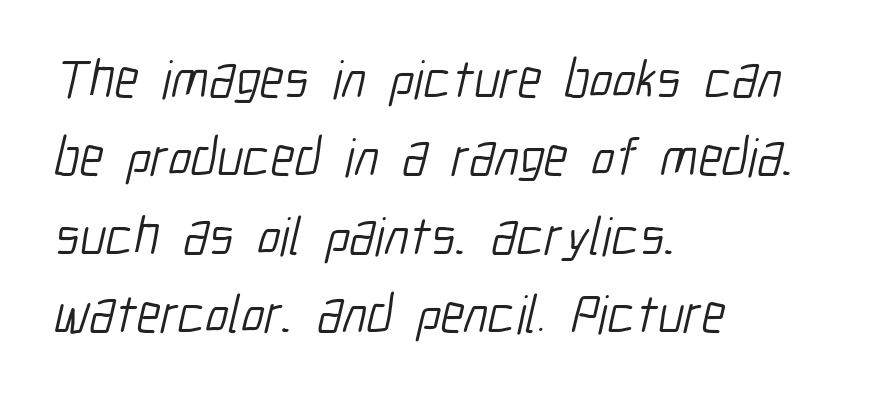
Q: Is the text bold? A: No.
Q: Is the typeface a serif or a sans-serif typeface? A: Sans-serif.
Q: Is the text underlined? A: No.
Q: How is the paragraph aligned? A: Left-aligned.
Q: Is the spacing between letters normal or unusually wide? A: Normal.
Q: Is the spacing between lines tight, normal or loose? A: Normal.
Q: Width (condensed, normal, or wide)? A: Condensed.
Q: Stroke contrast? A: Low.
Q: x-height? A: Medium.
Q: Monospaced? A: No.
